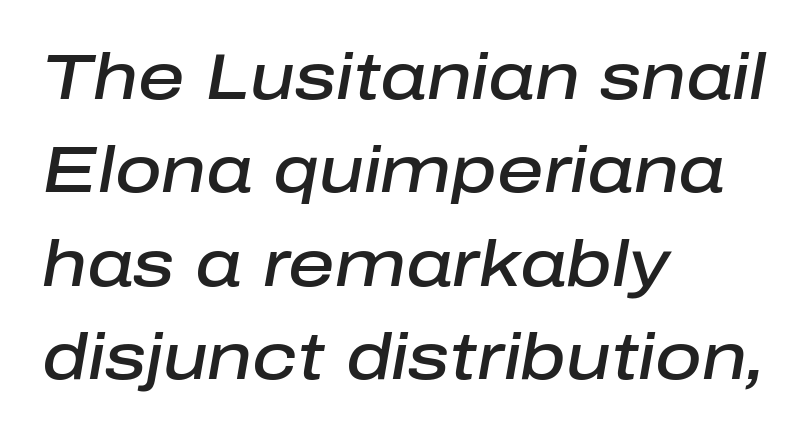
The face used here is proportionally spaced, like ordinary book or web type. Emphasis-style slanted type is in use. Weight check: semibold — heavier than regular, not quite bold. The space directly below the letters is spotless.
